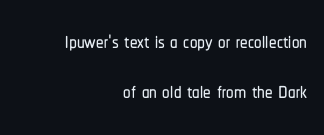
{"serif": "no", "italic": "no", "width": "condensed", "stroke_contrast": "low", "x_height": "medium", "monospaced": "no", "underline": "no", "align": "right", "line_spacing": "normal", "line_spacing_ratio": 1.68, "letter_spacing": "normal", "letter_spacing_em": 0.0, "glyph_px": 30}
